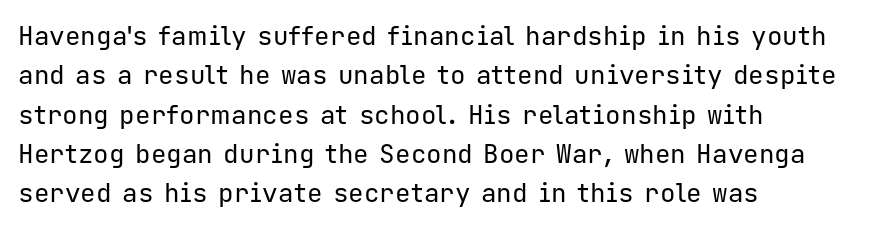
A typesetter would mark this as roman, not italic. Does the leading feel generous? No, just average. The typesetter chose a ragged-right arrangement here. The gaps between neighbouring characters are ordinary and unremarkable. Is this a heavy cut? Hardly; it is regular or lighter. The space directly below the letters is spotless.
